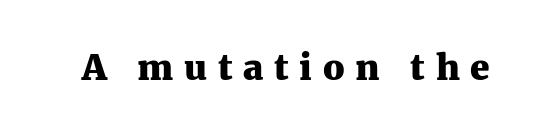
The strip under each line holds only bare page. The designer went with a serif here, giving each stem small feet. You could not count columns in this text — the font is proportionally spaced. This is roman type, the default non-slanted kind. Thick stems and heavy bowls — unmistakably bold.
